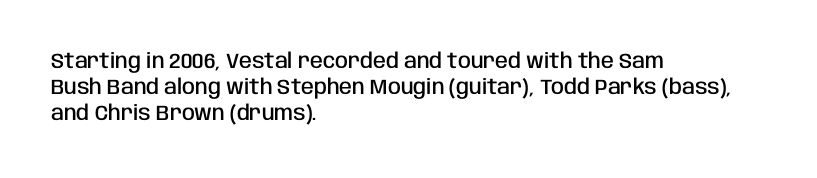
{"italic": "no", "bold": "semi", "underline": "no", "align": "left", "line_spacing": "normal", "line_spacing_ratio": 1.25, "letter_spacing": "normal", "letter_spacing_em": 0.0, "glyph_px": 21}
